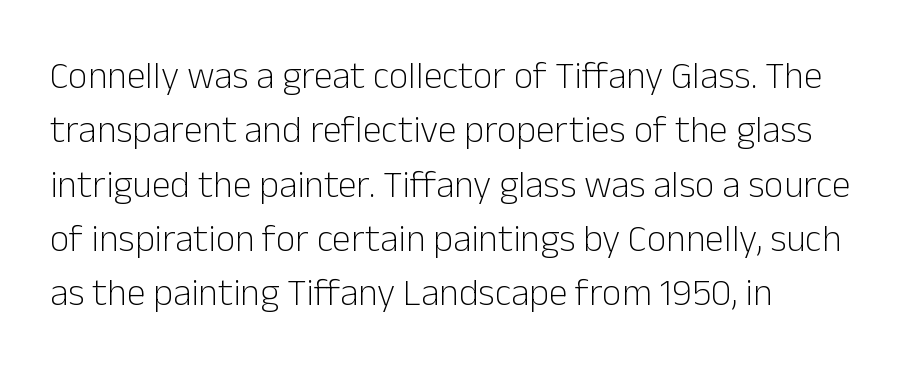
Q: Is the text bold? A: No.
Q: Is the text italic (slanted)? A: No, it is upright.
Q: Is the typeface a serif or a sans-serif typeface? A: Sans-serif.
Q: Is the text underlined? A: No.
Q: Is the spacing between letters normal or unusually wide? A: Normal.
Q: Is the spacing between lines tight, normal or loose? A: Normal.
Q: Width (condensed, normal, or wide)? A: Normal.
Q: Stroke contrast? A: Low.
Q: x-height? A: Medium.
Q: Monospaced? A: No.
